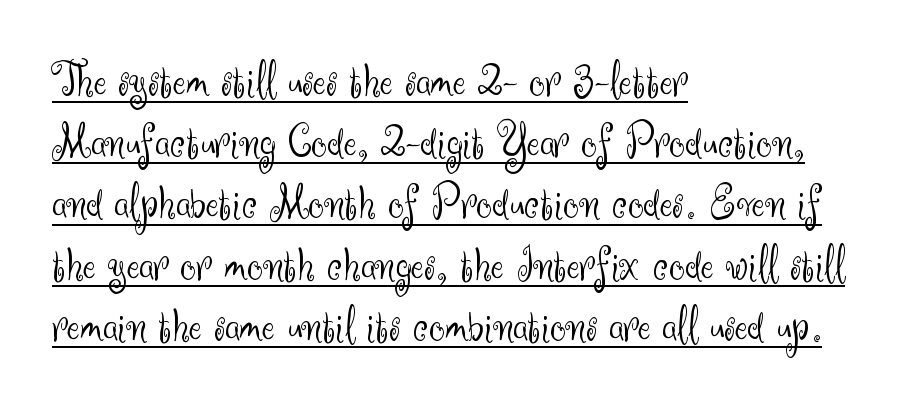
Q: Is the text bold? A: No.
Q: Is the text italic (slanted)? A: No, it is upright.
Q: Is the typeface a serif or a sans-serif typeface? A: Sans-serif.
Q: Is the text underlined? A: Yes.
Q: How is the paragraph aligned? A: Left-aligned.
Q: Is the spacing between letters normal or unusually wide? A: Normal.
Q: Is the spacing between lines tight, normal or loose? A: Normal.
Q: Width (condensed, normal, or wide)? A: Normal.
Q: Stroke contrast? A: Medium.
Q: x-height? A: Small.
Q: Monospaced? A: No.
